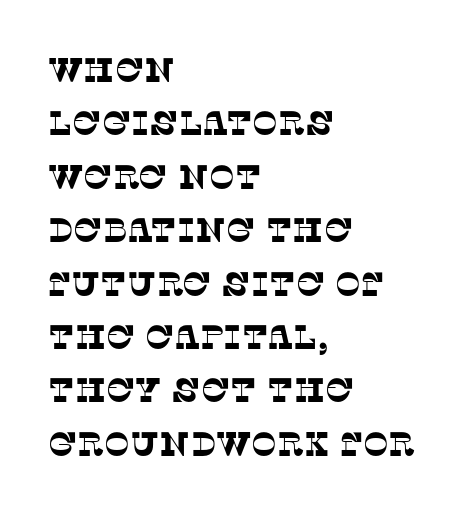
The image shows 34 px serif type; set left-aligned, normal line spacing (1.57x), normal letter spacing, not underlined; low stroke contrast and a large x-height.
